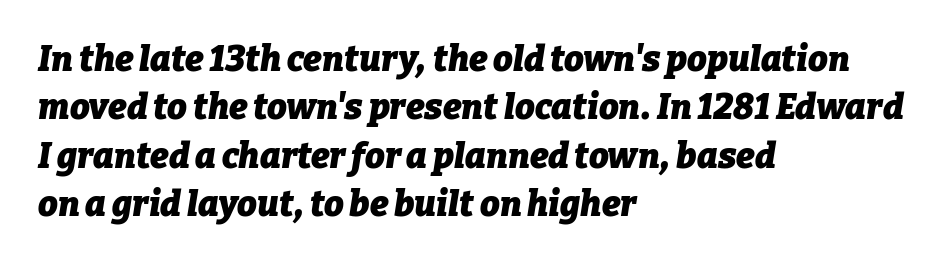
A full-strength bold gives these letters their thick strokes. Visually the block forms a straight wall on the left and a jagged coastline on the right. The tracking reads as untouched default to a designer's eye. Proportional: the letters do not fall into vertical columns. The zone under the glyphs is completely vacant.
